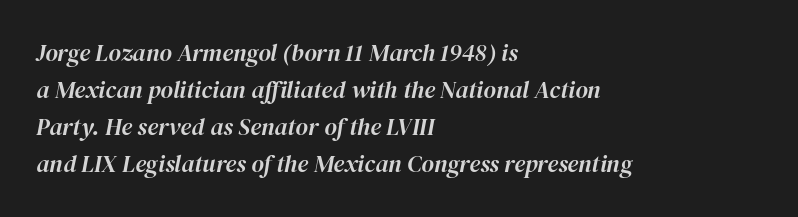
Q: Is the text italic (slanted)? A: Yes, it leans right by about 12 degrees.
Q: Is the text underlined? A: No.
Q: How is the paragraph aligned? A: Left-aligned.
Q: Is the spacing between letters normal or unusually wide? A: Normal.
Q: Is the spacing between lines tight, normal or loose? A: Normal.
